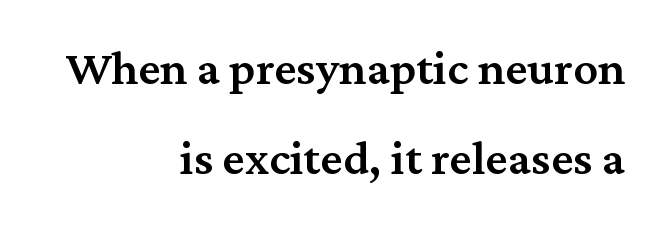
{"serif": "yes", "italic": "no", "width": "normal", "stroke_contrast": "medium", "x_height": "medium", "monospaced": "no", "underline": "no", "align": "right", "line_spacing": "normal", "line_spacing_ratio": 1.48, "letter_spacing": "normal", "letter_spacing_em": 0.0, "glyph_px": 61}
